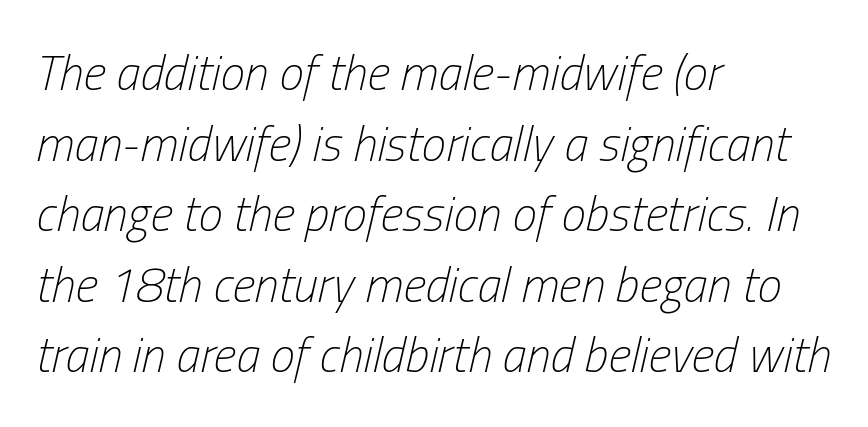
{"italic": "yes", "lean": "right", "slant_degrees": 13, "bold": "no", "weight": "light", "width": "condensed", "stroke_contrast": "low", "x_height": "medium", "monospaced": "no", "underline": "no", "align": "left", "line_spacing": "normal", "line_spacing_ratio": 1.44, "letter_spacing": "normal", "letter_spacing_em": 0.0, "glyph_px": 49}
